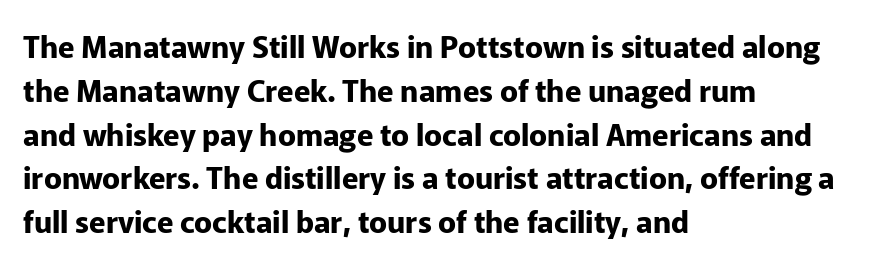
{"serif": "no", "italic": "no", "bold": "yes", "weight": "bold", "width": "normal", "stroke_contrast": "low", "x_height": "medium", "monospaced": "no", "underline": "no", "align": "left", "line_spacing": "normal", "line_spacing_ratio": 1.46, "letter_spacing": "normal", "letter_spacing_em": 0.0, "glyph_px": 30}
